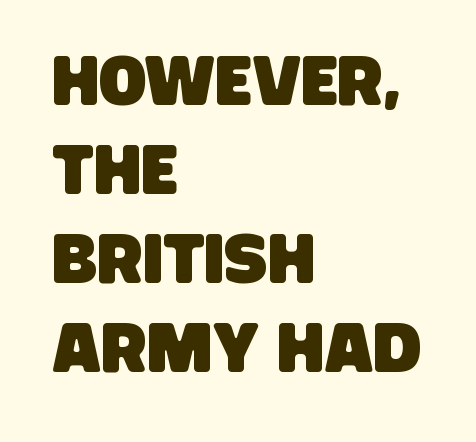
Q: Is the typeface a serif or a sans-serif typeface? A: Sans-serif.
Q: Is the text underlined? A: No.
Q: How is the paragraph aligned? A: Left-aligned.
Q: Is the spacing between letters normal or unusually wide? A: Normal.
Q: Is the spacing between lines tight, normal or loose? A: Normal.
Q: Width (condensed, normal, or wide)? A: Condensed.
Q: Stroke contrast? A: Low.
Q: x-height? A: Large.
Q: Monospaced? A: No.
